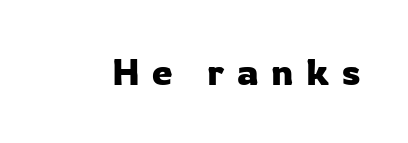
The image shows 37 px sans-serif type, upright; set unusually wide letter spacing (+0.34 em), not underlined; low stroke contrast and a medium x-height.
